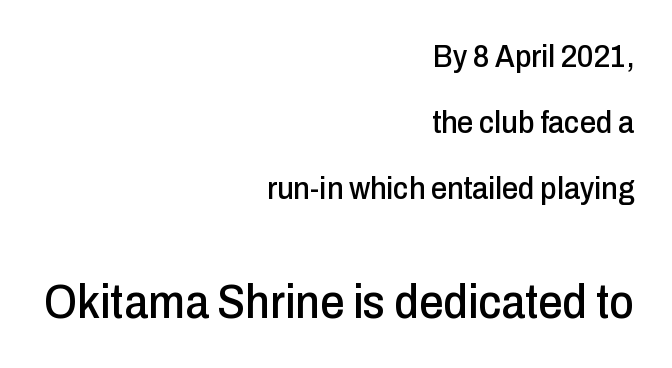
The image shows 48 px condensed sans-serif type, upright; set right-aligned, loose line spacing (2.07x), normal letter spacing, not underlined; the second (bottom) block is 1.5x larger; low stroke contrast and a medium x-height.
